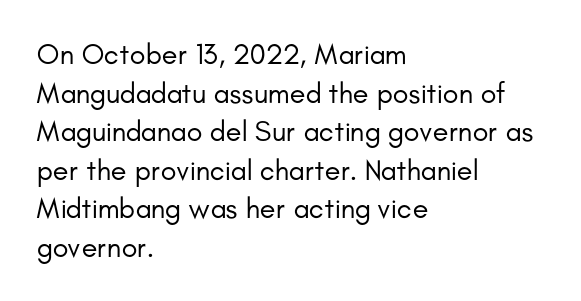
Bold? No — there's no thickening of the strokes. Descenders are the only things crossing below the line. No extra tracking has been applied to these lines. The passage shown is typed in a proportional face where columns would drift. Rows of type keep a routine distance in the vertical direction. Check where the strokes stop: nothing finishes them off — pure sans.
